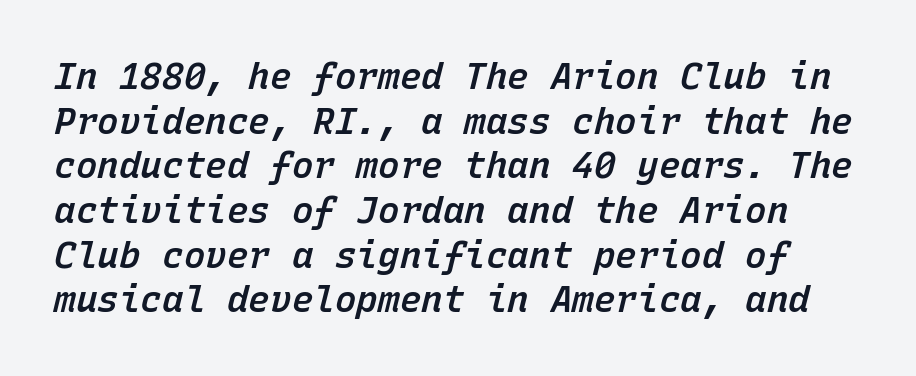
The face used here has a pronounced slope to its letters. Descenders are the only things crossing below the line. These lines are rendered in a fixed-pitch font. How heavy is the stroke? Medium-heavy — a semibold, shy of bold.
